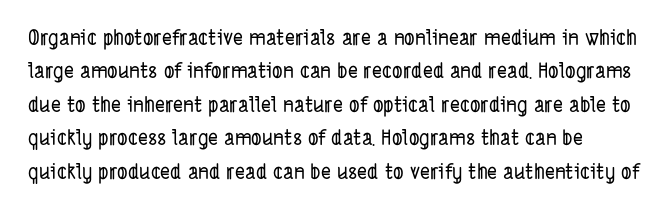
Q: Is the text underlined? A: No.
Q: Is the spacing between letters normal or unusually wide? A: Normal.
Q: Is the spacing between lines tight, normal or loose? A: Normal.
